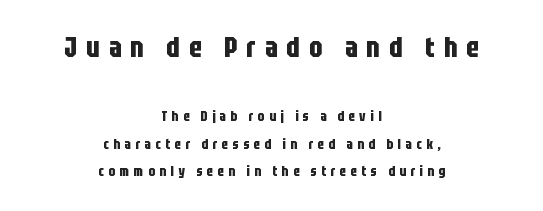
The image shows 28 px bold, condensed sans-serif type, upright; set centered, loose line spacing (1.98x), unusually wide letter spacing (+0.33 em), not underlined; the first (top) block is 2.0x larger; low stroke contrast and a large x-height.
